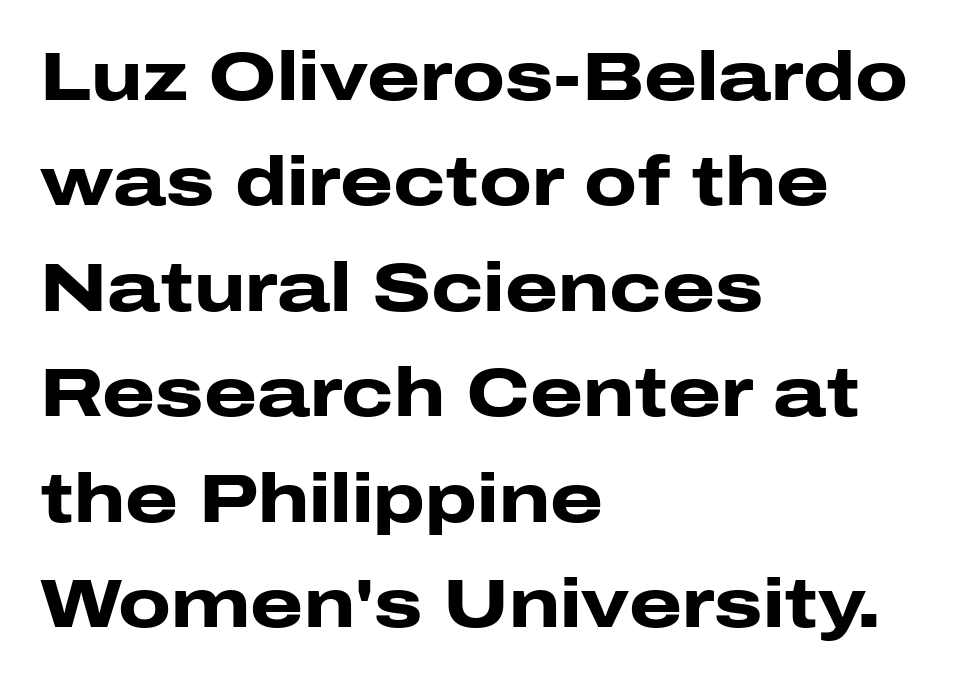
{"serif": "no", "italic": "no", "bold": "yes", "weight": "heavy", "width": "wide", "stroke_contrast": "low", "x_height": "medium", "monospaced": "no", "underline": "no", "align": "left", "line_spacing": "normal", "line_spacing_ratio": 1.55, "letter_spacing": "normal", "letter_spacing_em": 0.0, "glyph_px": 68}
